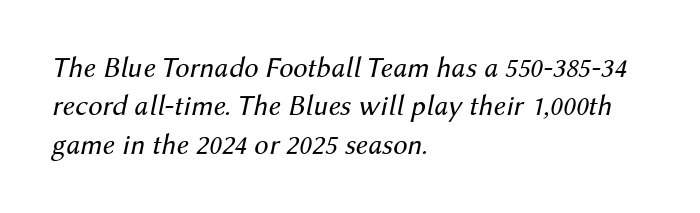
Do the characters align in a grid? No, the font is proportional. The rendering applies a slant to the glyphs. Baseline-to-baseline distance is the conventional proportion of letter height. Nothing unusual about the tracking: characters are spaced as the font intends. The cut favours lightness, reaching ordinary text weight at its darkest.
